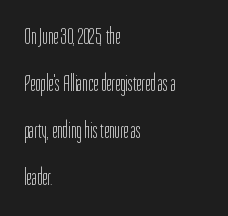
The image shows 23 px text type, upright; set left-aligned, loose line spacing (2.05x), normal letter spacing, not underlined.
